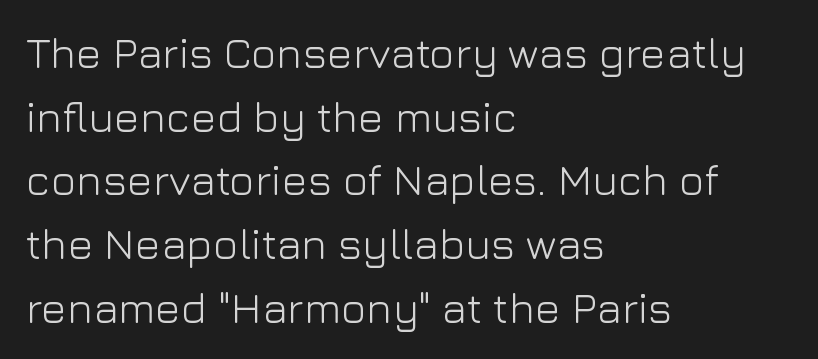
{"serif": "no", "italic": "no", "bold": "no", "weight": "light", "width": "normal", "stroke_contrast": "low", "x_height": "medium", "monospaced": "no", "underline": "no", "align": "left", "line_spacing": "normal", "line_spacing_ratio": 1.48, "letter_spacing": "normal", "letter_spacing_em": 0.0, "glyph_px": 43}
